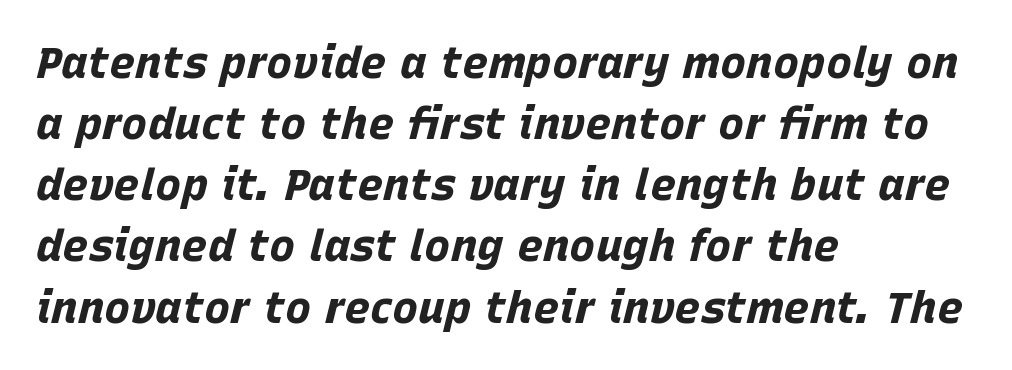
{"italic": "yes", "lean": "right", "slant_degrees": 15, "bold": "yes", "weight": "bold", "width": "normal", "stroke_contrast": "low", "x_height": "large", "monospaced": "no", "underline": "no", "align": "left", "line_spacing": "normal", "line_spacing_ratio": 1.39, "letter_spacing": "normal", "letter_spacing_em": 0.0, "glyph_px": 44}
